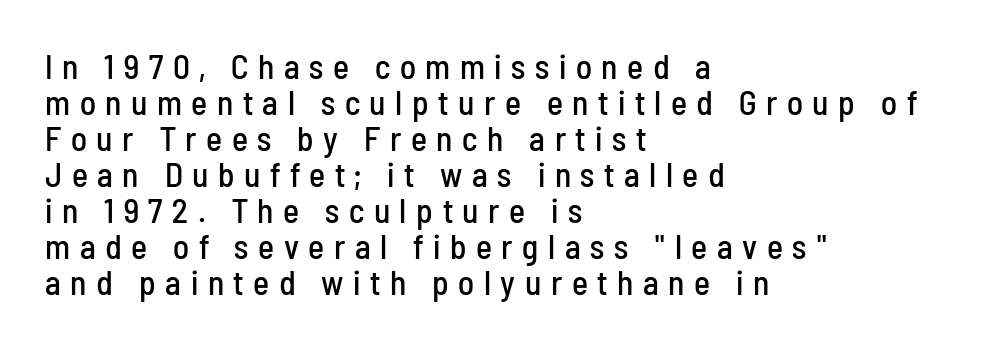
The image shows 34 px condensed sans-serif type, upright; set left-aligned, tight line spacing (1.06x), unusually wide letter spacing (+0.28 em), not underlined; low stroke contrast and a medium x-height.
